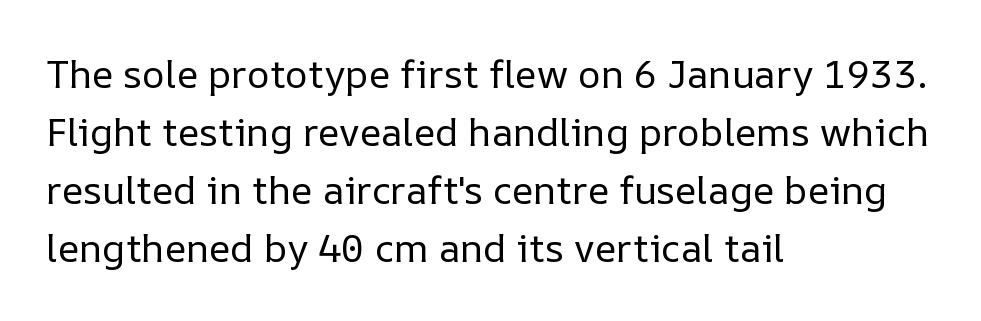
The face used here is proportionally spaced, like ordinary book or web type. The typesetter chose a ragged-right arrangement here. The tracking reads as untouched default to a designer's eye. This rendering features lettering with no underline.
